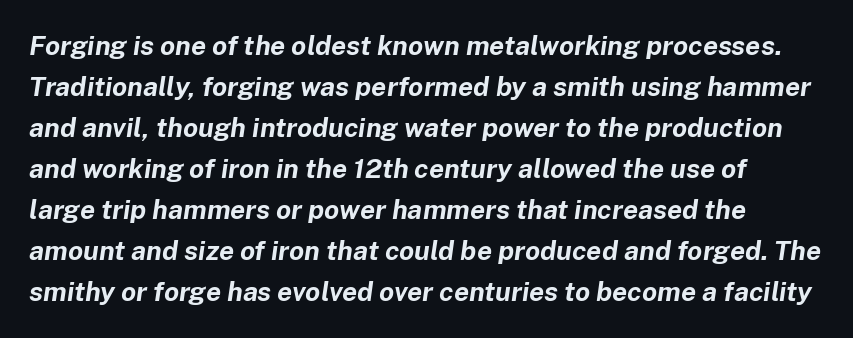
The image shows 27 px bold type, italic (leaning right); set normal line spacing (1.52x), normal letter spacing, not underlined.
